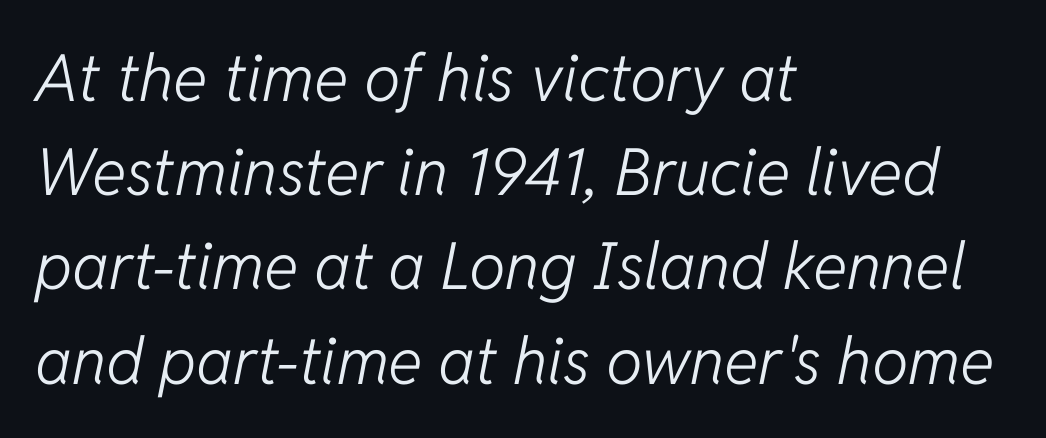
Q: Is the text bold? A: No.
Q: Is the text italic (slanted)? A: Yes, it leans right by about 11 degrees.
Q: Is the text underlined? A: No.
Q: How is the paragraph aligned? A: Left-aligned.
Q: Is the spacing between letters normal or unusually wide? A: Normal.
Q: Is the spacing between lines tight, normal or loose? A: Normal.
Q: Width (condensed, normal, or wide)? A: Normal.
Q: Stroke contrast? A: Low.
Q: x-height? A: Medium.
Q: Monospaced? A: No.
